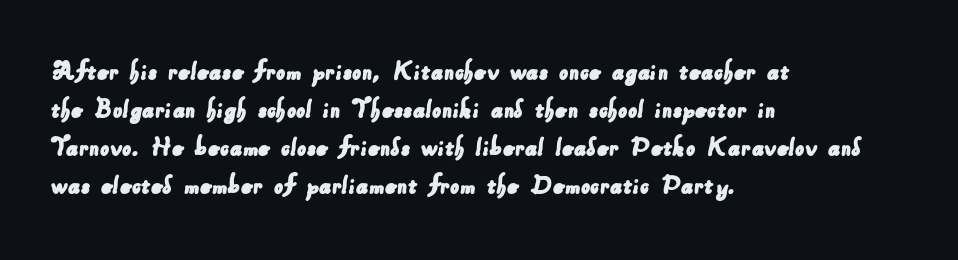
The image shows 29 px sans-serif type; set left-aligned, normal line spacing (1.31x), normal letter spacing, not underlined; low stroke contrast and a small x-height.
